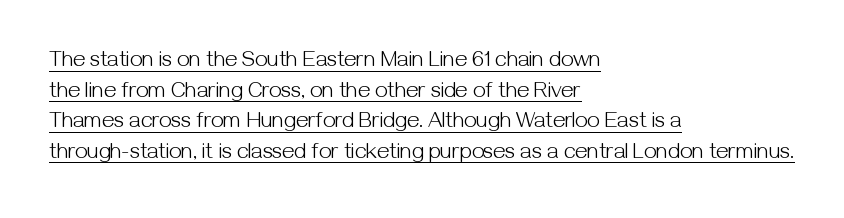
The font is comparable to plain body text, perhaps lighter. A baseline rule has been typeset under these characters. A classic flush-left, rag-right setting is used for this passage. A normal amount of white space separates one row of letters from the next. Students, note that the glyphs here touch the page at normal intervals. Italic: no, the glyphs are upright roman.
